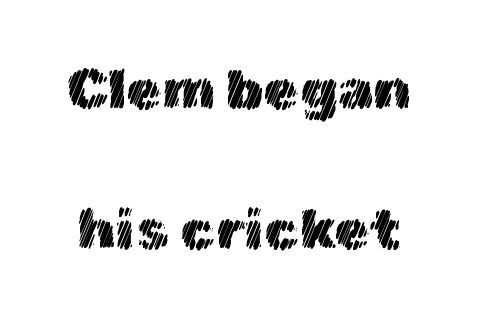
The letters stand straight up with perfectly vertical stems. Notice the wide empty band between every row — that's loose leading. Caption: standard tracking, unaltered. A typesetter would call this proportional, since set widths differ per character. Plain, unruled lines of type.
